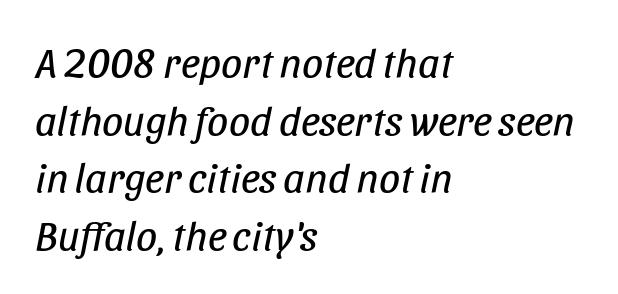
Q: Is the text bold? A: No.
Q: Is the text italic (slanted)? A: Yes, it leans right by about 11 degrees.
Q: Is the text underlined? A: No.
Q: How is the paragraph aligned? A: Left-aligned.
Q: Is the spacing between letters normal or unusually wide? A: Normal.
Q: Is the spacing between lines tight, normal or loose? A: Normal.
Q: Width (condensed, normal, or wide)? A: Condensed.
Q: Stroke contrast? A: Low.
Q: x-height? A: Large.
Q: Monospaced? A: No.
